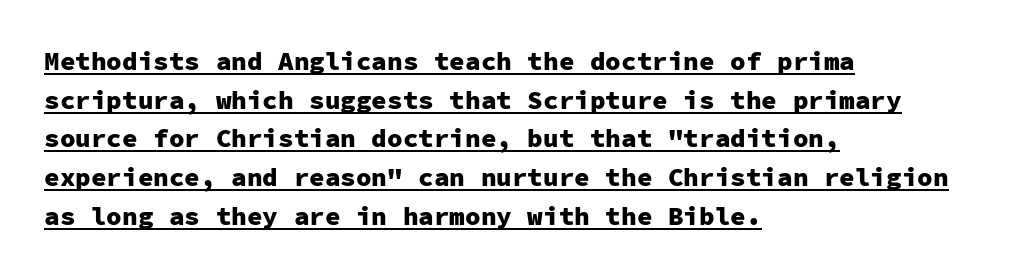
The image shows 26 px bold type, upright; set left-aligned, normal line spacing (1.49x), normal letter spacing, underlined.
